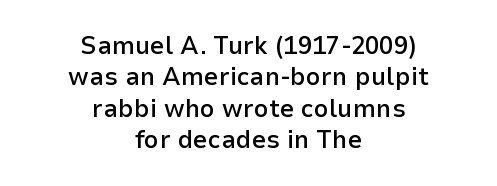
{"italic": "no", "bold": "semi", "underline": "no", "align": "center", "line_spacing_ratio": 1.21, "letter_spacing": "normal", "letter_spacing_em": 0.0, "glyph_px": 26}
